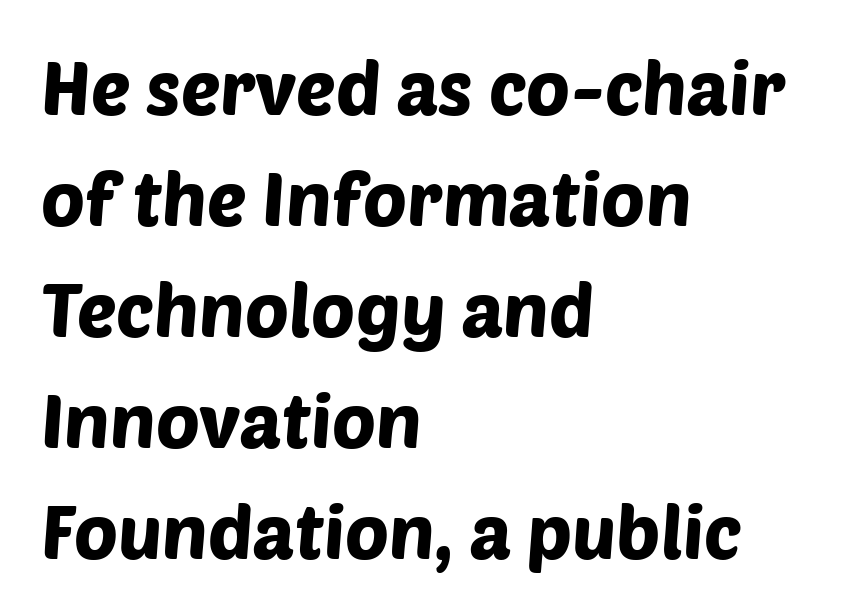
Q: Is the typeface a serif or a sans-serif typeface? A: Sans-serif.
Q: Is the text underlined? A: No.
Q: How is the paragraph aligned? A: Left-aligned.
Q: Is the spacing between letters normal or unusually wide? A: Normal.
Q: Is the spacing between lines tight, normal or loose? A: Normal.
Q: Width (condensed, normal, or wide)? A: Normal.
Q: Stroke contrast? A: Low.
Q: x-height? A: Large.
Q: Monospaced? A: No.
